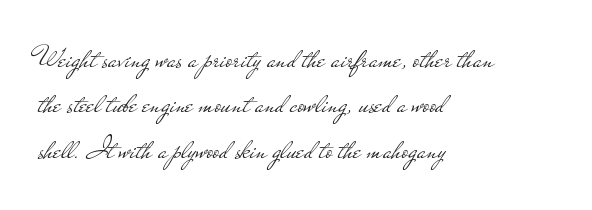
The image shows 32 px light, wide sans-serif type; set left-aligned, normal line spacing (1.42x), normal letter spacing, not underlined; low stroke contrast and a small x-height.
